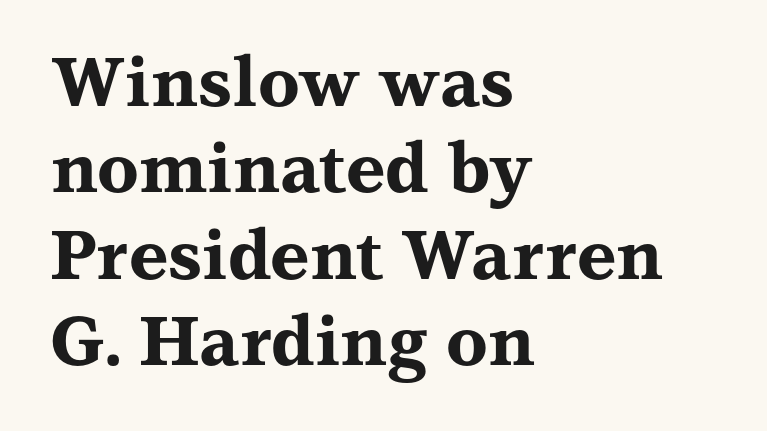
{"serif": "yes", "italic": "no", "bold": "yes", "weight": "bold", "width": "wide", "stroke_contrast": "medium", "x_height": "medium", "monospaced": "no", "underline": "no", "align": "left", "line_spacing": "normal", "line_spacing_ratio": 1.27, "letter_spacing": "normal", "letter_spacing_em": 0.0, "glyph_px": 68}
